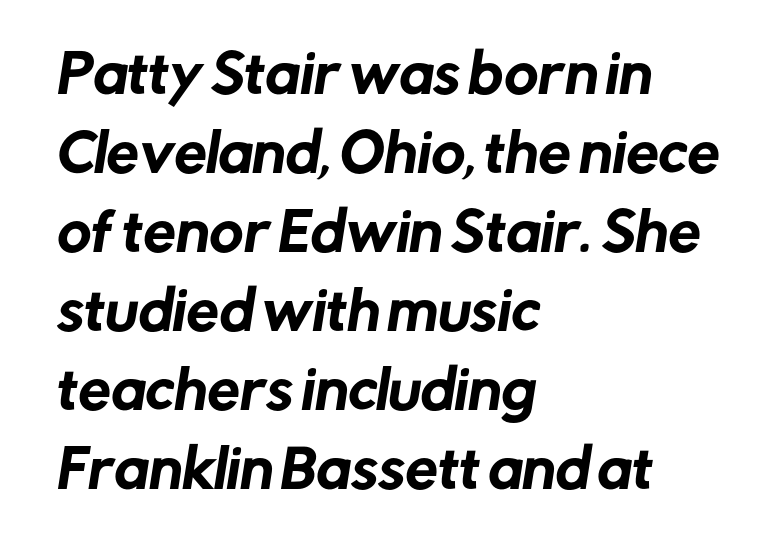
Q: Is the typeface a serif or a sans-serif typeface? A: Sans-serif.
Q: Is the text underlined? A: No.
Q: How is the paragraph aligned? A: Left-aligned.
Q: Is the spacing between letters normal or unusually wide? A: Normal.
Q: Is the spacing between lines tight, normal or loose? A: Normal.
Q: Width (condensed, normal, or wide)? A: Normal.
Q: Stroke contrast? A: Low.
Q: x-height? A: Medium.
Q: Monospaced? A: No.
